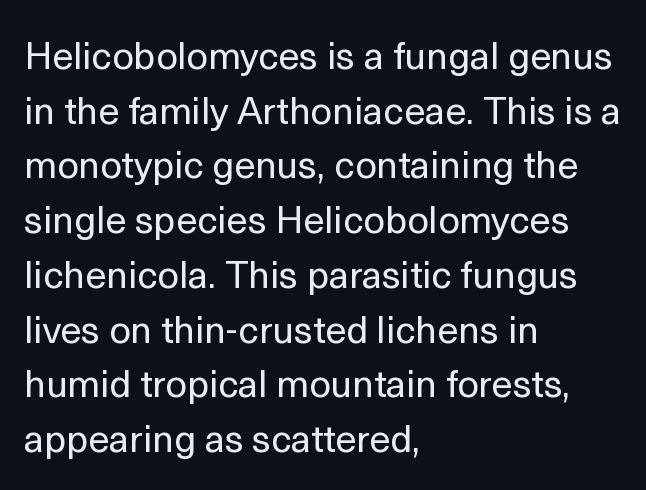
The image shows 38 px regular-weight sans-serif type, upright; set left-aligned, normal line spacing (1.44x), normal letter spacing, not underlined; a medium x-height.
